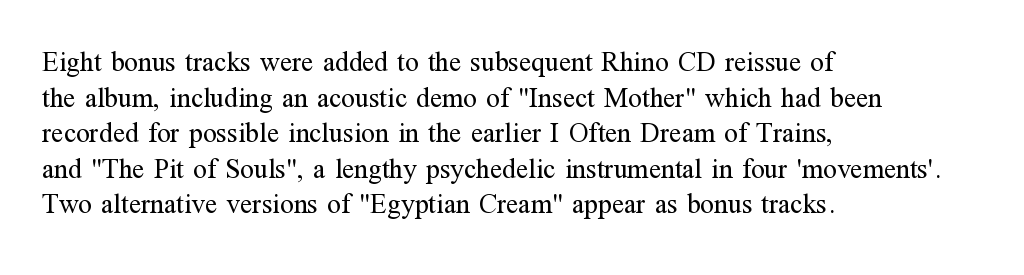
{"serif": "yes", "italic": "no", "bold": "no", "weight": "regular", "width": "normal", "stroke_contrast": "medium", "x_height": "medium", "monospaced": "no", "underline": "no", "align": "left", "line_spacing": "normal", "line_spacing_ratio": 1.27, "letter_spacing": "normal", "letter_spacing_em": 0.0, "glyph_px": 28}
